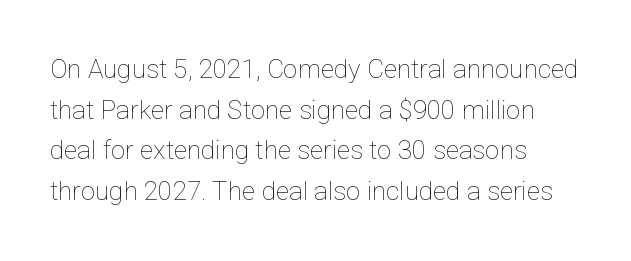
The zone under the glyphs is completely vacant. Letters have the restrained weight of plain body copy at most. Line beginnings align vertically; line endings do not. The gaps between neighbouring characters are ordinary and unremarkable.
